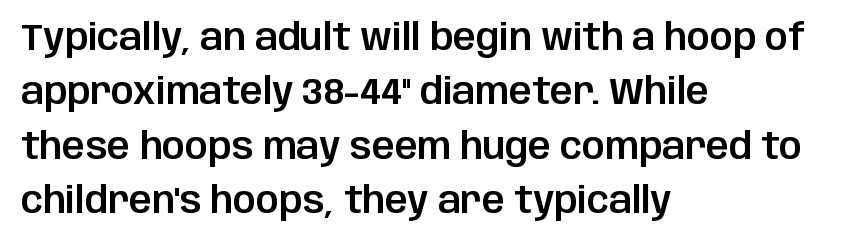
{"serif": "no", "italic": "no", "width": "normal", "stroke_contrast": "low", "x_height": "large", "monospaced": "no", "underline": "no", "align": "left", "line_spacing": "normal", "line_spacing_ratio": 1.51, "letter_spacing": "normal", "letter_spacing_em": 0.0, "glyph_px": 36}
